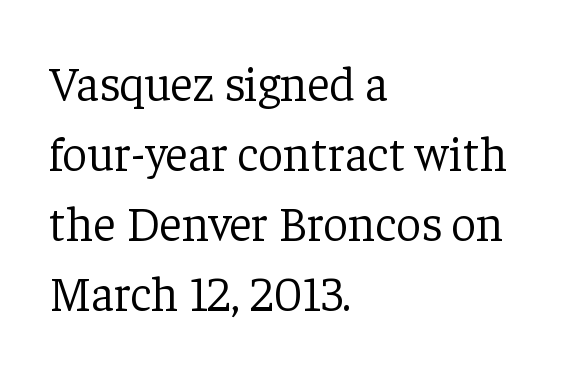
{"serif": "yes", "italic": "no", "bold": "no", "weight": "light", "width": "normal", "stroke_contrast": "low", "x_height": "medium", "monospaced": "no", "underline": "no", "align": "left", "line_spacing": "normal", "line_spacing_ratio": 1.43, "letter_spacing": "normal", "letter_spacing_em": 0.0, "glyph_px": 49}
